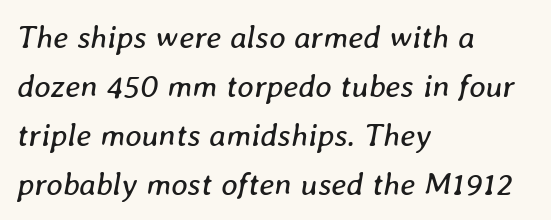
Q: Is the text bold? A: No.
Q: Is the text italic (slanted)? A: Yes, it leans right by about 8 degrees.
Q: Is the text underlined? A: No.
Q: How is the paragraph aligned? A: Left-aligned.
Q: Is the spacing between letters normal or unusually wide? A: Normal.
Q: Is the spacing between lines tight, normal or loose? A: Normal.
Q: Width (condensed, normal, or wide)? A: Normal.
Q: Stroke contrast? A: Low.
Q: x-height? A: Medium.
Q: Monospaced? A: No.
